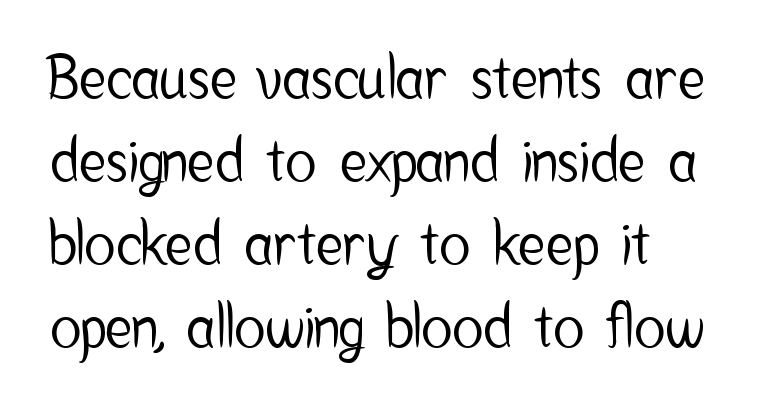
{"serif": "no", "italic": "no", "width": "condensed", "stroke_contrast": "low", "x_height": "medium", "monospaced": "no", "underline": "no", "align": "left", "line_spacing": "normal", "line_spacing_ratio": 1.43, "letter_spacing": "normal", "letter_spacing_em": 0.0, "glyph_px": 58}
